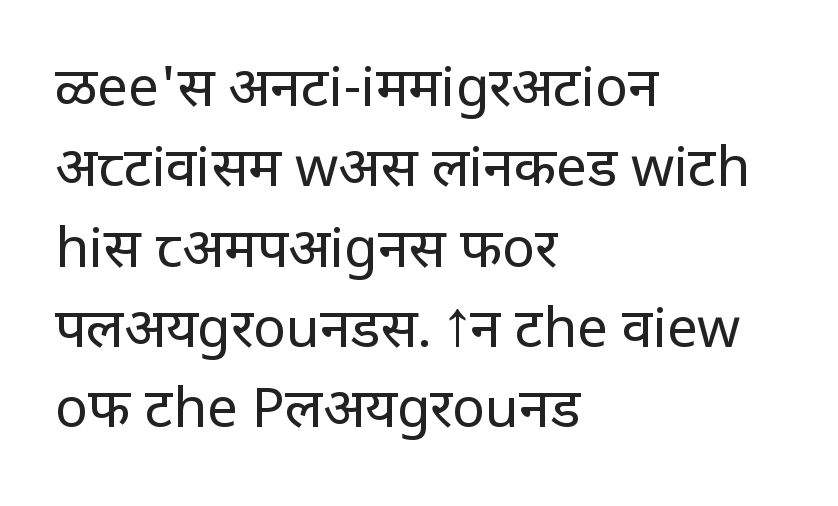
Default kerning and tracking; the words read as compact shapes. This sample uses a sans-serif face. What's the leading like? Ordinary, nothing unusual. The weight tops out at a normal text grade.
